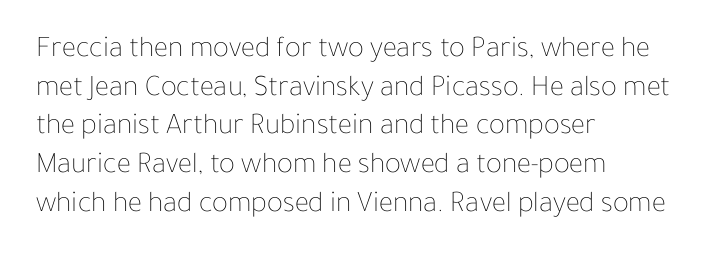
{"italic": "no", "bold": "no", "weight": "thin", "width": "normal", "stroke_contrast": "low", "x_height": "medium", "monospaced": "no", "underline": "no", "align": "left", "line_spacing": "normal", "line_spacing_ratio": 1.29, "letter_spacing": "normal", "letter_spacing_em": 0.0, "glyph_px": 30}
